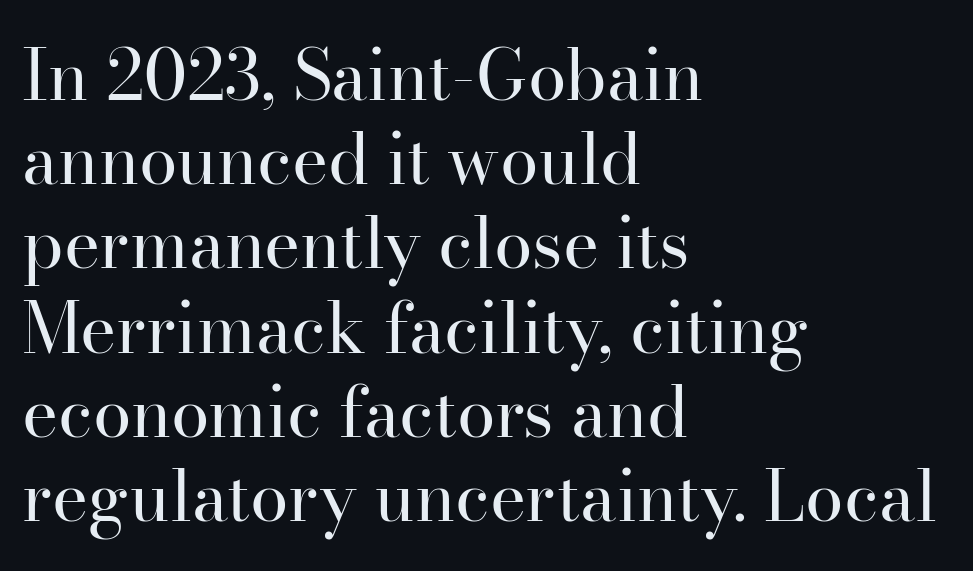
The strip under each line holds only bare page. The passage shown is not bold in any degree. The rendering anchors every line to the left-hand side. It's the straight-up-and-down kind of type. Looks like regular typesetting: each glyph gets only the width it needs. To sum up the face: it has serifs.
